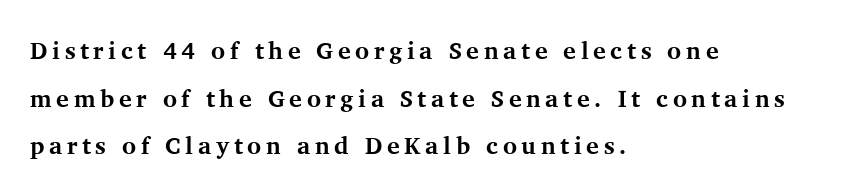
{"italic": "no", "bold": "yes", "underline": "no", "align": "left", "line_spacing": "loose", "line_spacing_ratio": 1.98, "glyph_px": 24}
